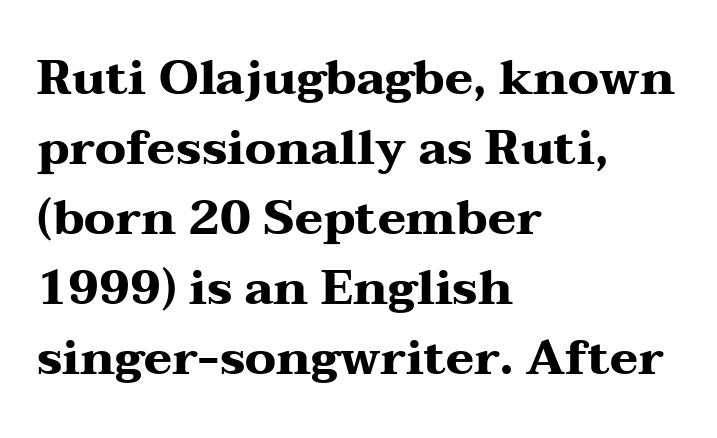
The rendering uses a bold face; every stroke is thick and dark. Serifs: yes, visible at the terminals of the letterforms. This sample keeps an unexceptional amount of space between lines. One-word summary of the alignment: left. Tracking here is standard; glyphs follow each other at the usual distance. No italicization has been applied; the sample stays upright.
